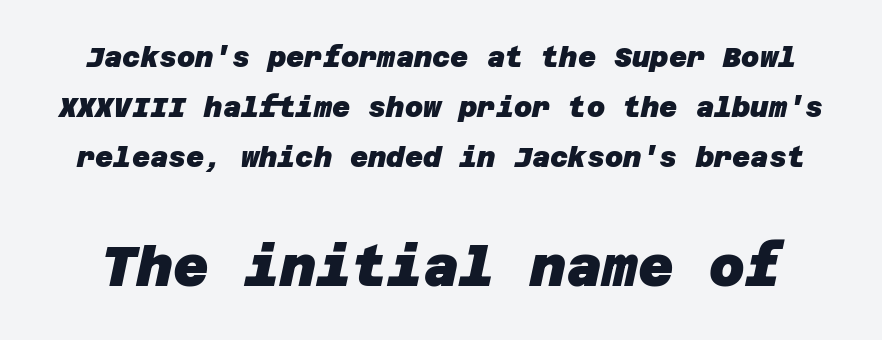
The image shows 55 px heavy sans-serif type; set line spacing 1.79x, normal letter spacing, not underlined; the second (bottom) block is 1.96x larger; low stroke contrast and a large x-height.
